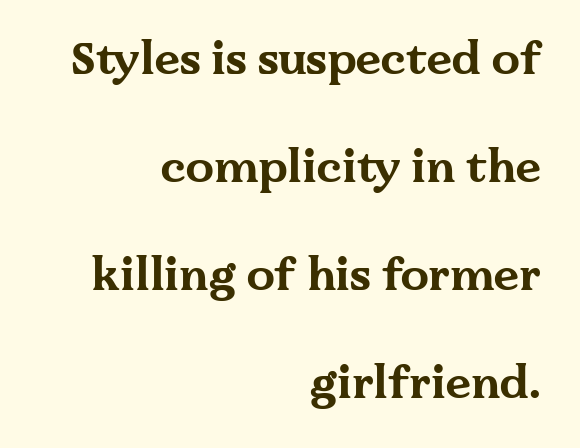
The image shows 45 px bold, wide serif type, upright; set right-aligned, loose line spacing (2.4x), normal letter spacing, not underlined; medium stroke contrast and a medium x-height.
